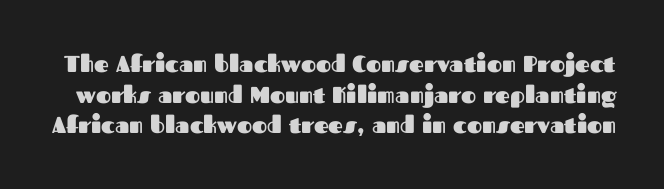
Q: Is the text bold? A: Yes.
Q: Is the text italic (slanted)? A: No, it is upright.
Q: Is the text underlined? A: No.
Q: Is the spacing between letters normal or unusually wide? A: Normal.
Q: Is the spacing between lines tight, normal or loose? A: Normal.
